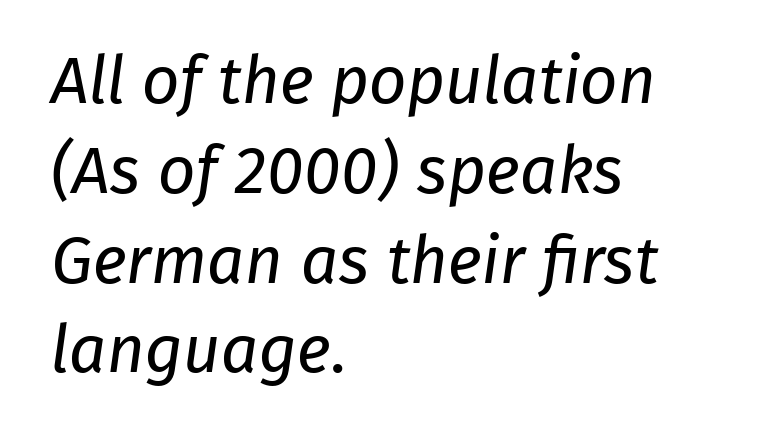
{"serif": "no", "bold": "no", "weight": "regular", "width": "normal", "stroke_contrast": "low", "x_height": "medium", "monospaced": "no", "underline": "no", "align": "left", "line_spacing": "normal", "line_spacing_ratio": 1.36, "letter_spacing": "normal", "letter_spacing_em": 0.0, "glyph_px": 66}
